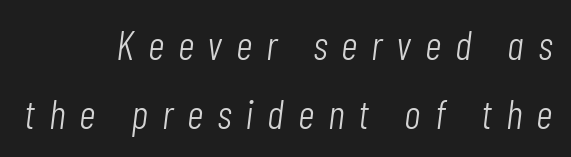
{"italic": "yes", "lean": "right", "slant_degrees": 7, "bold": "no", "weight": "light", "width": "condensed", "stroke_contrast": "low", "x_height": "medium", "monospaced": "no", "underline": "no", "align": "right", "line_spacing": "normal", "line_spacing_ratio": 1.68, "letter_spacing": "wide", "letter_spacing_em": 0.34, "glyph_px": 41}
